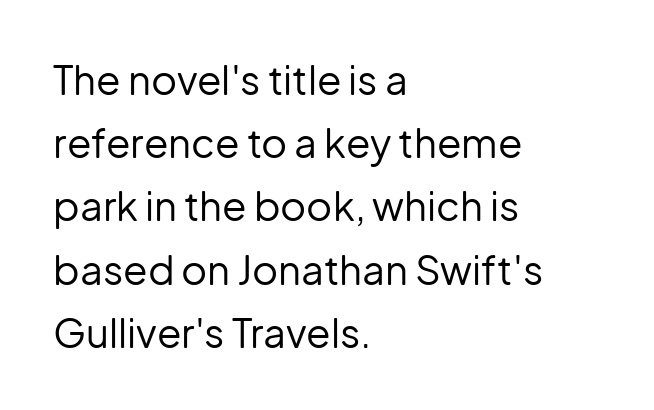
Q: Is the text bold? A: No.
Q: Is the text italic (slanted)? A: No, it is upright.
Q: Is the typeface a serif or a sans-serif typeface? A: Sans-serif.
Q: Is the text underlined? A: No.
Q: How is the paragraph aligned? A: Left-aligned.
Q: Is the spacing between letters normal or unusually wide? A: Normal.
Q: Is the spacing between lines tight, normal or loose? A: Normal.
Q: Width (condensed, normal, or wide)? A: Normal.
Q: Stroke contrast? A: Low.
Q: x-height? A: Medium.
Q: Monospaced? A: No.
